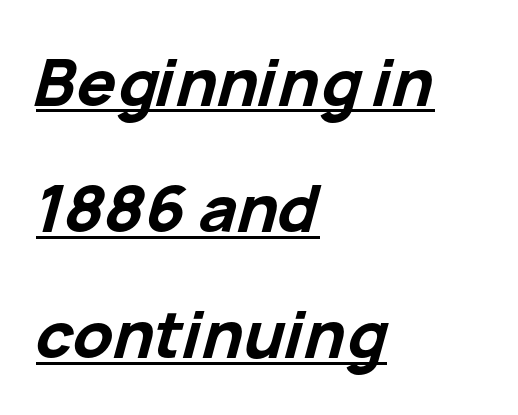
{"italic": "yes", "lean": "right", "slant_degrees": 15, "bold": "yes", "weight": "bold", "width": "normal", "stroke_contrast": "low", "x_height": "medium", "monospaced": "no", "underline": "yes", "align": "left", "line_spacing": "loose", "line_spacing_ratio": 1.94, "letter_spacing": "normal", "letter_spacing_em": 0.0, "glyph_px": 65}
